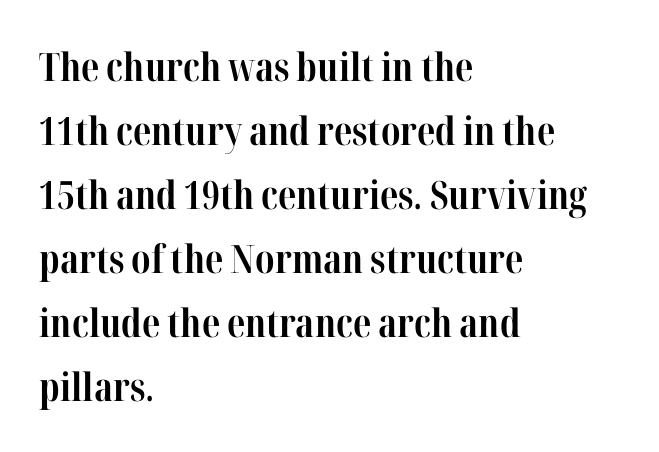
{"serif": "yes", "italic": "no", "bold": "yes", "weight": "bold", "width": "condensed", "stroke_contrast": "high", "x_height": "medium", "monospaced": "no", "underline": "no", "align": "left", "line_spacing": "normal", "line_spacing_ratio": 1.64, "letter_spacing": "normal", "letter_spacing_em": 0.0, "glyph_px": 39}
